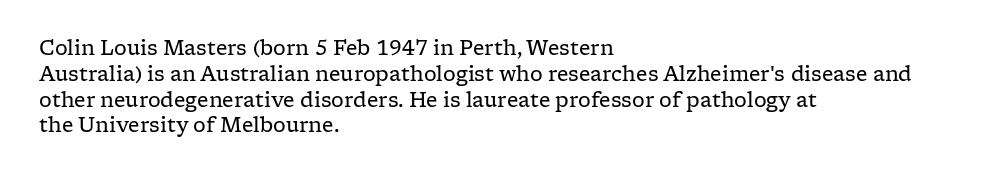
{"italic": "no", "bold": "no", "underline": "no", "align": "left", "line_spacing": "normal", "line_spacing_ratio": 1.29, "letter_spacing": "normal", "letter_spacing_em": 0.0, "glyph_px": 20}
